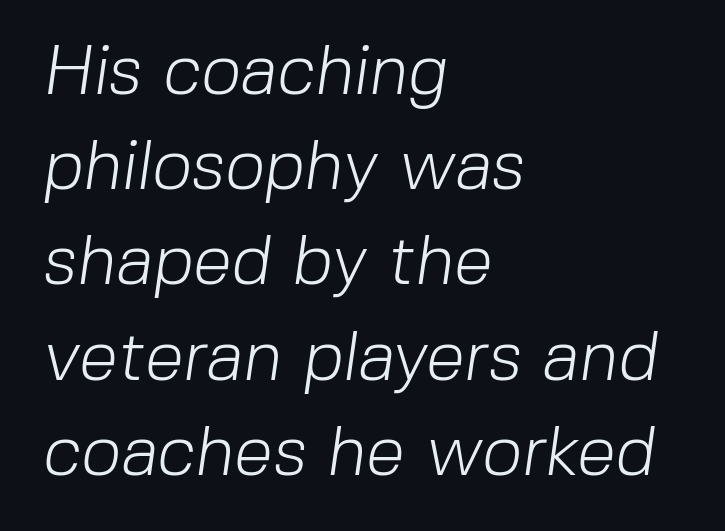
The image shows 70 px light sans-serif type; set left-aligned, normal line spacing (1.36x), normal letter spacing, not underlined; low stroke contrast and a medium x-height.
